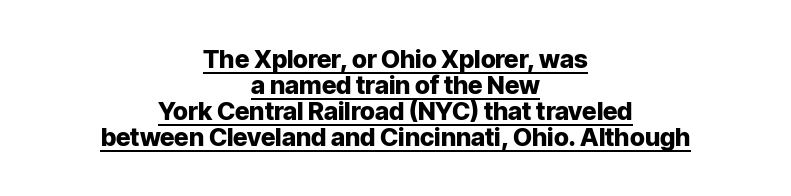
The image shows 25 px bold type, upright; set centered, tight line spacing (1.04x), normal letter spacing, underlined.
